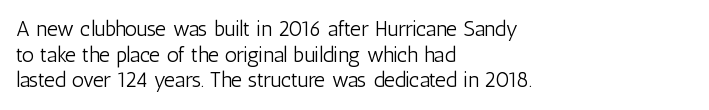
The image shows 21 px text type, upright; set left-aligned, line spacing 1.22x, normal letter spacing, not underlined.
